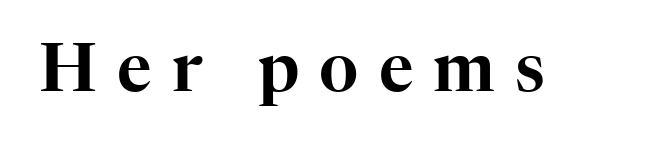
Q: Is the text italic (slanted)? A: No, it is upright.
Q: Is the typeface a serif or a sans-serif typeface? A: Serif.
Q: Is the text underlined? A: No.
Q: Is the spacing between letters normal or unusually wide? A: Unusually wide.
Q: Width (condensed, normal, or wide)? A: Normal.
Q: Stroke contrast? A: High.
Q: x-height? A: Medium.
Q: Monospaced? A: No.
